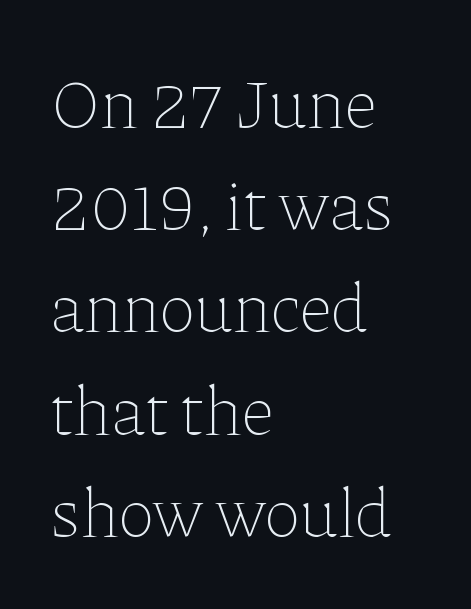
{"italic": "no", "bold": "no", "weight": "thin", "width": "normal", "stroke_contrast": "low", "x_height": "medium", "monospaced": "no", "underline": "no", "align": "left", "line_spacing": "normal", "line_spacing_ratio": 1.46, "letter_spacing": "normal", "letter_spacing_em": 0.0, "glyph_px": 70}
